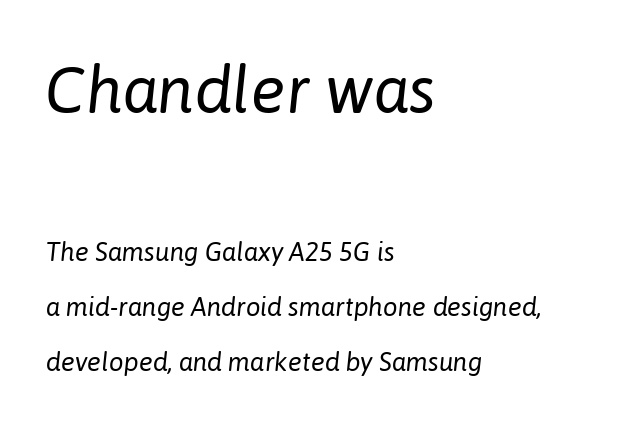
Is this a fixed-width face? No — the glyphs have proportional, varying widths. Each stroke keeps to a modest, everyday thickness or less. How are the letters spaced? Ordinarily, with no added tracking. Type size steps down from the first block to the second.
